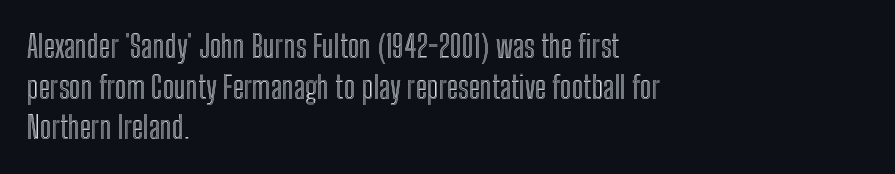
The image shows 31 px condensed type, upright; set left-aligned, normal line spacing (1.31x), normal letter spacing, not underlined; a medium x-height.
